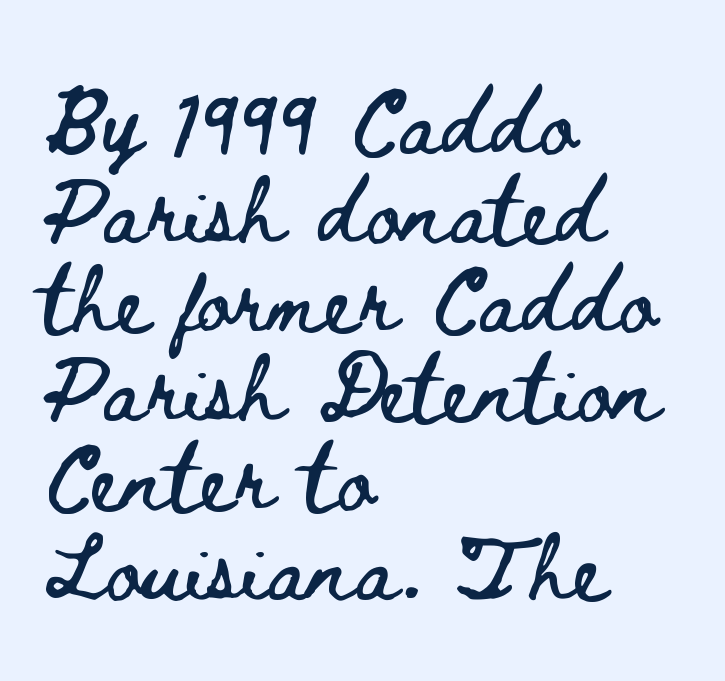
Q: Is the text underlined? A: No.
Q: How is the paragraph aligned? A: Left-aligned.
Q: Is the spacing between letters normal or unusually wide? A: Normal.
Q: Is the spacing between lines tight, normal or loose? A: Normal.
Q: Width (condensed, normal, or wide)? A: Wide.
Q: Stroke contrast? A: Low.
Q: x-height? A: Small.
Q: Monospaced? A: No.
